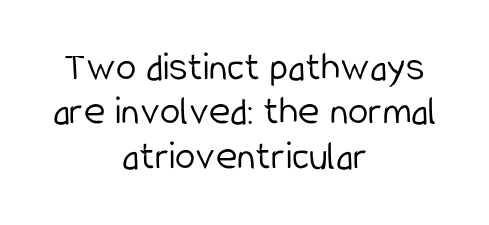
Q: Is the text bold? A: No.
Q: Is the text italic (slanted)? A: No, it is upright.
Q: Is the typeface a serif or a sans-serif typeface? A: Sans-serif.
Q: Is the text underlined? A: No.
Q: How is the paragraph aligned? A: Centered.
Q: Is the spacing between letters normal or unusually wide? A: Normal.
Q: Is the spacing between lines tight, normal or loose? A: Tight.
Q: Width (condensed, normal, or wide)? A: Condensed.
Q: Stroke contrast? A: Low.
Q: x-height? A: Medium.
Q: Monospaced? A: No.
